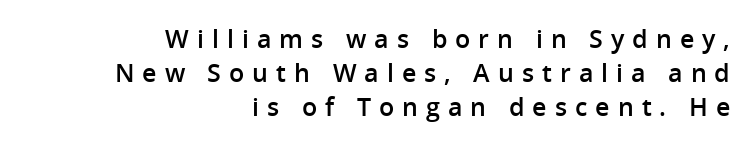
The image shows 25 px text type, upright; set right-aligned, normal line spacing (1.36x), unusually wide letter spacing (+0.32 em), not underlined.
